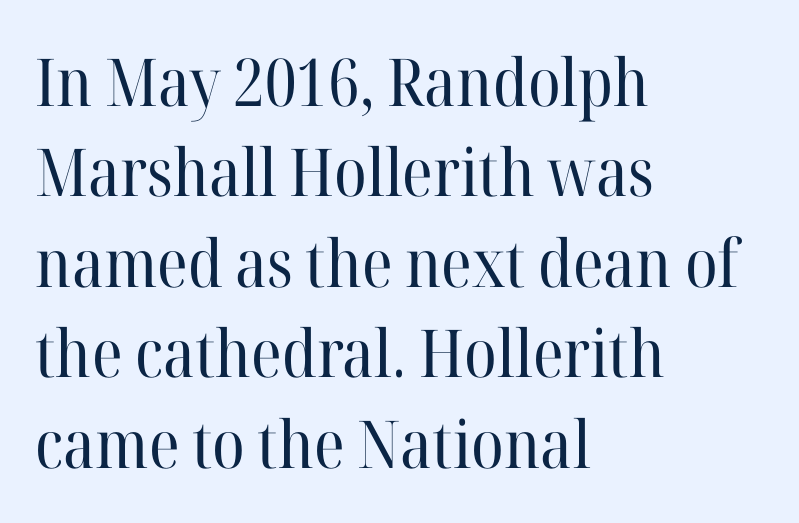
The image shows 66 px regular-weight serif type, upright; set left-aligned, normal line spacing (1.37x), normal letter spacing, not underlined; high stroke contrast and a medium x-height.
